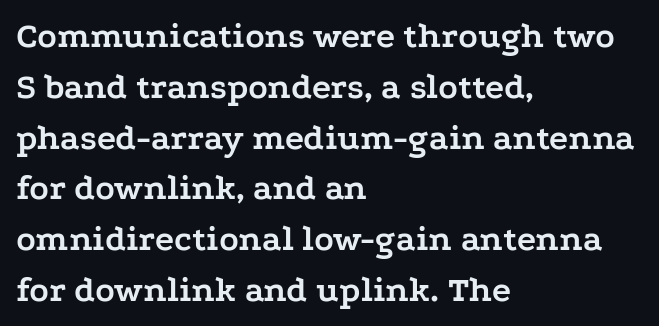
The image shows 36 px semibold, wide serif type, upright; set left-aligned, normal line spacing (1.41x), normal letter spacing, not underlined; low stroke contrast and a medium x-height.
